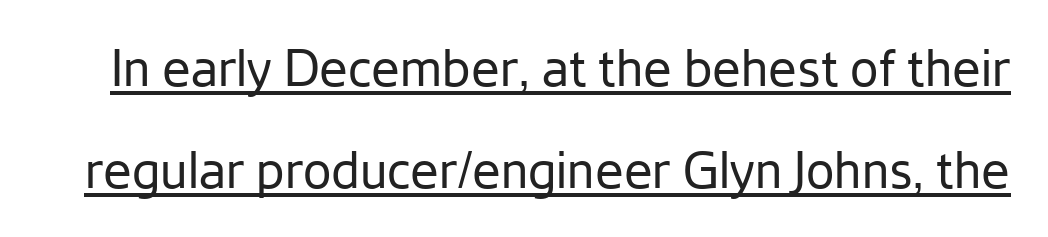
Q: Is the text bold? A: No.
Q: Is the text italic (slanted)? A: No, it is upright.
Q: Is the typeface a serif or a sans-serif typeface? A: Sans-serif.
Q: Is the text underlined? A: Yes.
Q: Is the spacing between letters normal or unusually wide? A: Normal.
Q: Is the spacing between lines tight, normal or loose? A: Loose.
Q: Width (condensed, normal, or wide)? A: Normal.
Q: Stroke contrast? A: Low.
Q: x-height? A: Medium.
Q: Monospaced? A: No.
